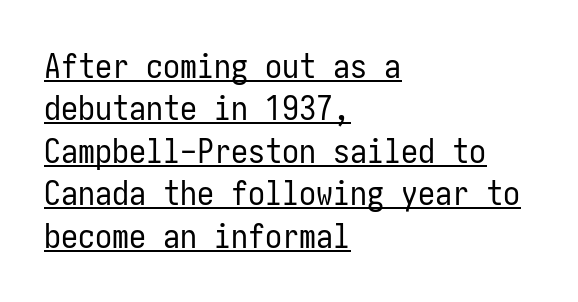
Q: Is the text bold? A: No.
Q: Is the text italic (slanted)? A: No, it is upright.
Q: Is the typeface a serif or a sans-serif typeface? A: Sans-serif.
Q: Is the text underlined? A: Yes.
Q: How is the paragraph aligned? A: Left-aligned.
Q: Is the spacing between letters normal or unusually wide? A: Normal.
Q: Is the spacing between lines tight, normal or loose? A: Normal.
Q: Width (condensed, normal, or wide)? A: Condensed.
Q: Stroke contrast? A: Low.
Q: x-height? A: Medium.
